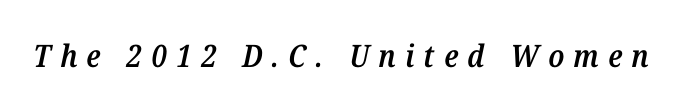
Q: Is the text bold? A: Semi-bold.
Q: Is the text italic (slanted)? A: Yes, it leans right by about 12 degrees.
Q: Is the typeface a serif or a sans-serif typeface? A: Serif.
Q: Is the text underlined? A: No.
Q: Is the spacing between letters normal or unusually wide? A: Unusually wide.
Q: Width (condensed, normal, or wide)? A: Normal.
Q: Stroke contrast? A: Medium.
Q: x-height? A: Medium.
Q: Monospaced? A: No.
